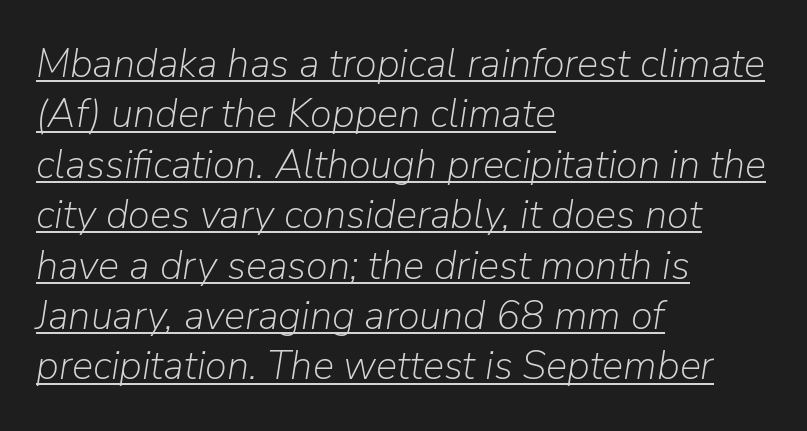
{"italic": "yes", "lean": "right", "slant_degrees": 9, "bold": "no", "weight": "light", "width": "normal", "stroke_contrast": "low", "x_height": "medium", "monospaced": "no", "underline": "yes", "align": "left", "line_spacing": "normal", "line_spacing_ratio": 1.26, "letter_spacing": "normal", "letter_spacing_em": 0.0, "glyph_px": 40}
